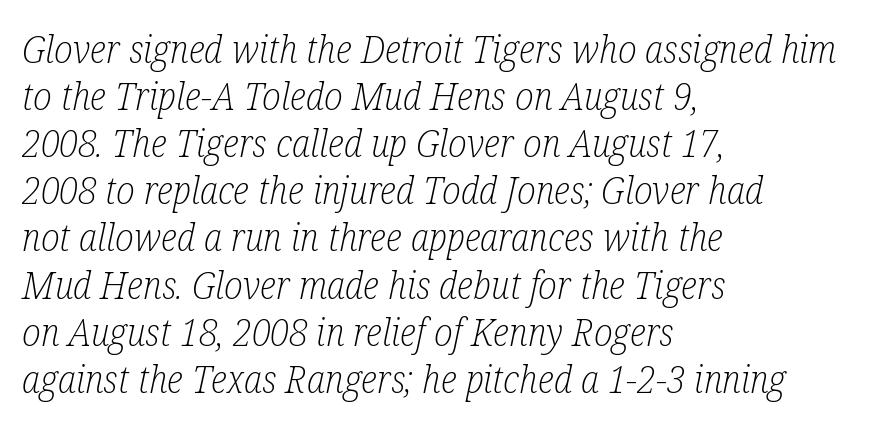
Q: Is the text bold? A: No.
Q: Is the text italic (slanted)? A: Yes, it leans right by about 12 degrees.
Q: Is the typeface a serif or a sans-serif typeface? A: Serif.
Q: Is the text underlined? A: No.
Q: How is the paragraph aligned? A: Left-aligned.
Q: Is the spacing between letters normal or unusually wide? A: Normal.
Q: Width (condensed, normal, or wide)? A: Condensed.
Q: Stroke contrast? A: Low.
Q: x-height? A: Medium.
Q: Monospaced? A: No.
